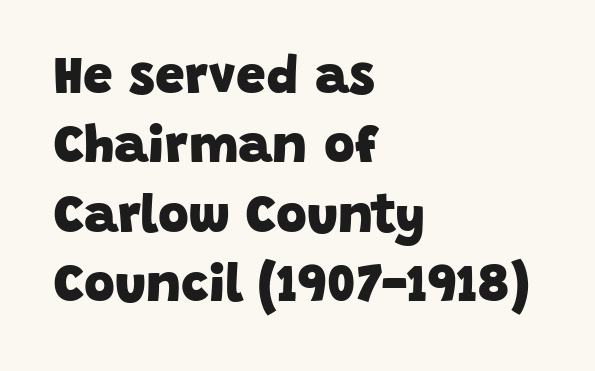
Q: Is the text bold? A: Yes.
Q: Is the typeface a serif or a sans-serif typeface? A: Sans-serif.
Q: Is the text underlined? A: No.
Q: How is the paragraph aligned? A: Left-aligned.
Q: Is the spacing between letters normal or unusually wide? A: Normal.
Q: Is the spacing between lines tight, normal or loose? A: Normal.
Q: Width (condensed, normal, or wide)? A: Normal.
Q: Stroke contrast? A: Low.
Q: x-height? A: Large.
Q: Monospaced? A: No.
